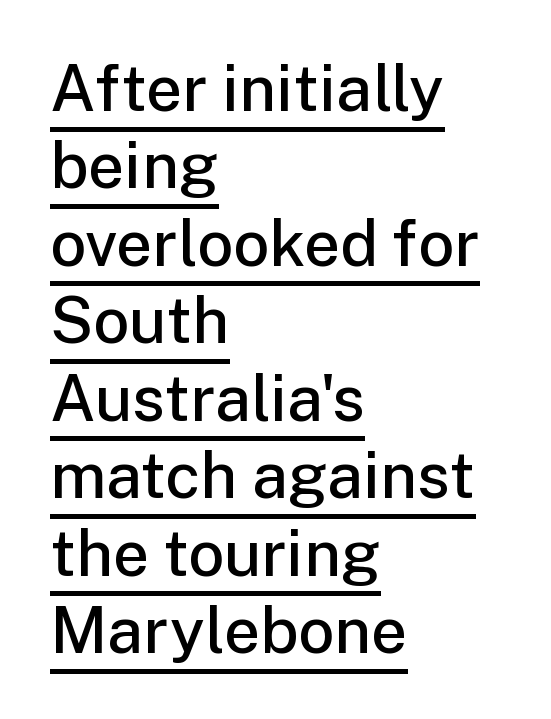
The image shows 64 px semibold sans-serif type, upright; set left-aligned, line spacing 1.21x, normal letter spacing, underlined; low stroke contrast and a medium x-height.
